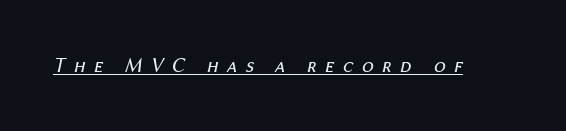
Q: Is the text bold? A: No.
Q: Is the text italic (slanted)? A: Yes, it leans right by about 12 degrees.
Q: Is the text underlined? A: Yes.
Q: Is the spacing between letters normal or unusually wide? A: Unusually wide.
